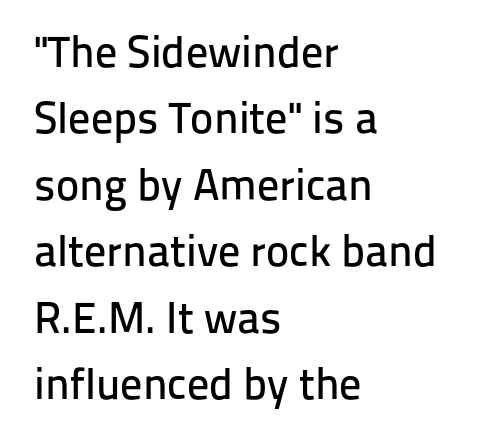
The image shows 44 px sans-serif type, upright; set left-aligned, normal line spacing (1.51x), normal letter spacing, not underlined; low stroke contrast and a medium x-height.
